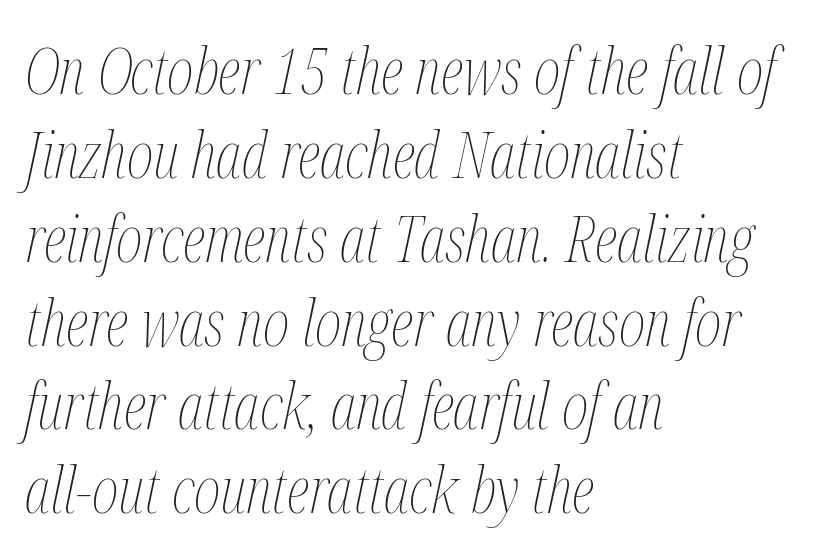
How are the letters spaced? Ordinarily, with no added tracking. Whoever set this chose a conventional vertical rhythm. This is not heavy type; no bold has been used. Character widths vary here, with narrow letters taking less room than wide ones.
